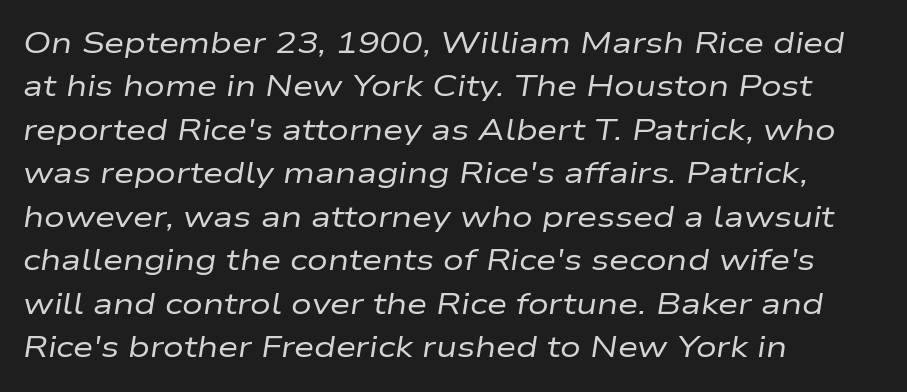
Nothing heavy about these letters — not bold at all. Think of a printed novel: that variable character pitch is what you see here. The compositor pushed each line to the left boundary. A bare baseline throughout the passage.
